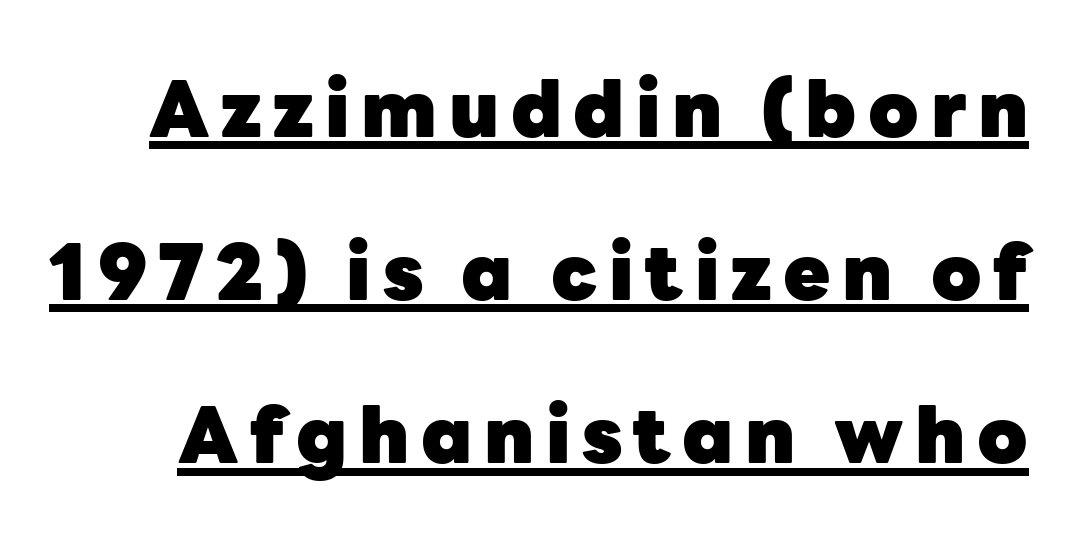
The passage shown is emphatically bold. Note: no serifs on the glyphs. Widely set lines give the paragraph a tall, airy silhouette. Every stem runs plumb, perpendicular to the baseline. Spacing verdict: proportional, widths tailored to each character. Somebody hit Ctrl+U on this one — the words are underlined.
